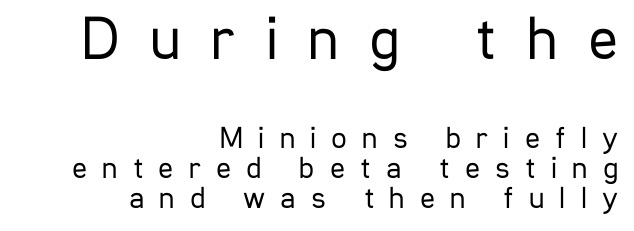
The image shows 62 px regular-weight, condensed sans-serif type, upright; set right-aligned, tight line spacing (0.97x), unusually wide letter spacing (+0.49 em), not underlined; the first (top) block is 2.0x larger; low stroke contrast and a medium x-height.
